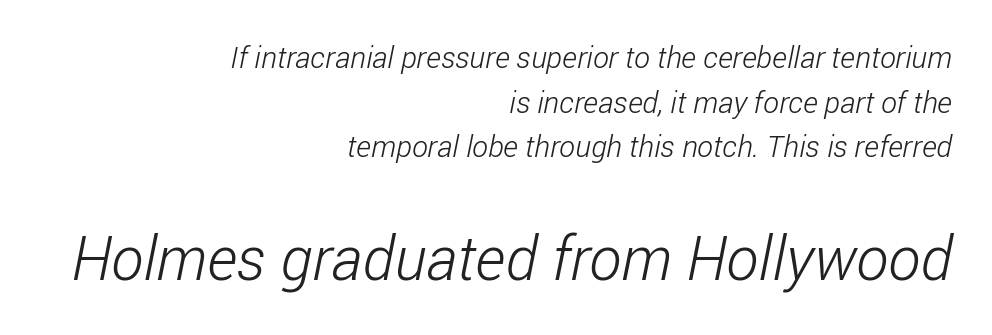
The image shows 61 px light, condensed sans-serif type; set right-aligned, normal line spacing (1.49x), normal letter spacing, not underlined; the second (bottom) block is 2.03x larger; low stroke contrast and a medium x-height.
